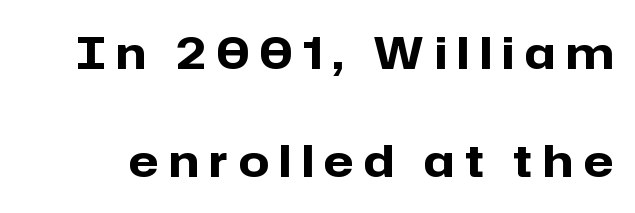
Caption: expanded tracking, letters set apart. Looks like regular typesetting: each glyph gets only the width it needs. Vertical spacing — loose. Nobody drew a line under any word here. A sans-serif font was chosen for this passage. If you drew a line through each stem, it would be perfectly vertical.
